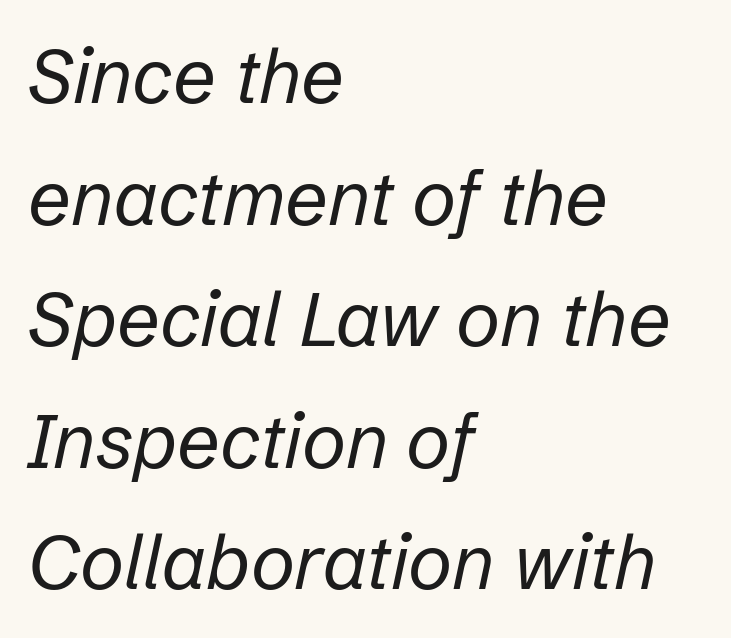
Q: Is the text bold? A: No.
Q: Is the text italic (slanted)? A: Yes, it leans right by about 12 degrees.
Q: Is the text underlined? A: No.
Q: How is the paragraph aligned? A: Left-aligned.
Q: Is the spacing between letters normal or unusually wide? A: Normal.
Q: Is the spacing between lines tight, normal or loose? A: Normal.
Q: Width (condensed, normal, or wide)? A: Normal.
Q: Stroke contrast? A: Low.
Q: x-height? A: Medium.
Q: Monospaced? A: No.
